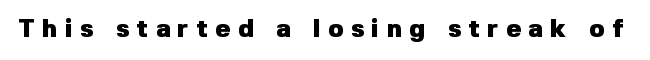
Q: Is the text bold? A: Yes.
Q: Is the text italic (slanted)? A: No, it is upright.
Q: Is the text underlined? A: No.
Q: Is the spacing between letters normal or unusually wide? A: Unusually wide.
